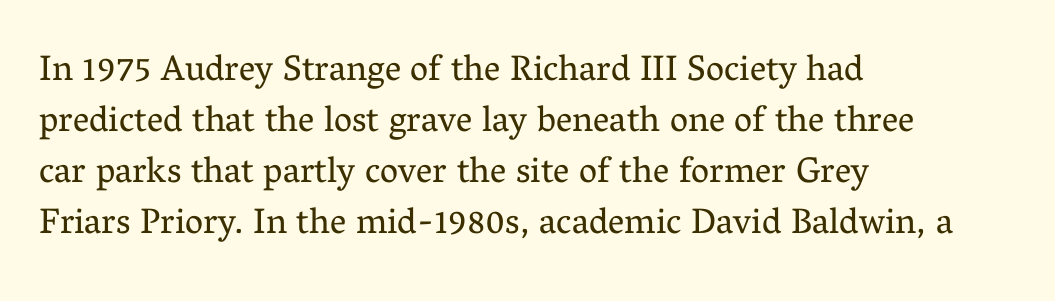
The image shows 36 px regular-weight serif type, upright; set left-aligned, normal line spacing (1.42x), normal letter spacing, not underlined; medium stroke contrast and a medium x-height.
